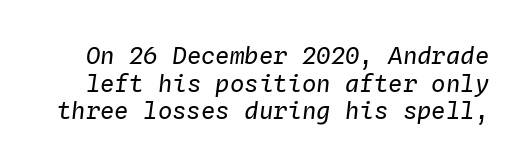
The zone under the glyphs is completely vacant. There's an unmistakable incline to the writing here. Between one letter and the next there's only the usual sliver of space. Is there much room between lines? No — they nearly touch. Unbolded letterforms with no extra heft.
